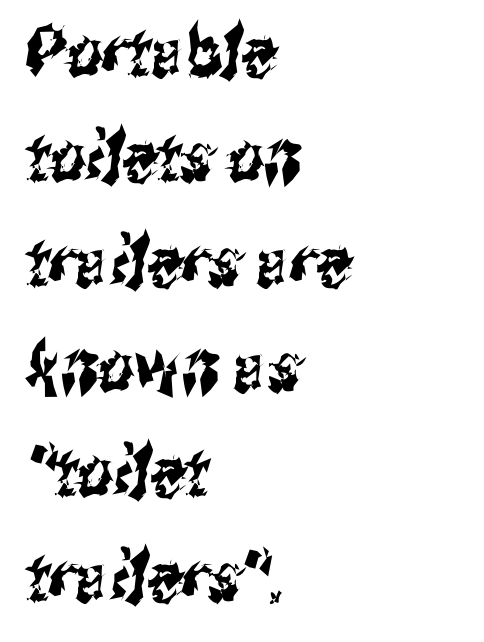
Q: Is the typeface a serif or a sans-serif typeface? A: Sans-serif.
Q: Is the text underlined? A: No.
Q: How is the paragraph aligned? A: Left-aligned.
Q: Is the spacing between letters normal or unusually wide? A: Normal.
Q: Is the spacing between lines tight, normal or loose? A: Normal.
Q: Width (condensed, normal, or wide)? A: Condensed.
Q: Stroke contrast? A: Medium.
Q: x-height? A: Medium.
Q: Monospaced? A: No.
